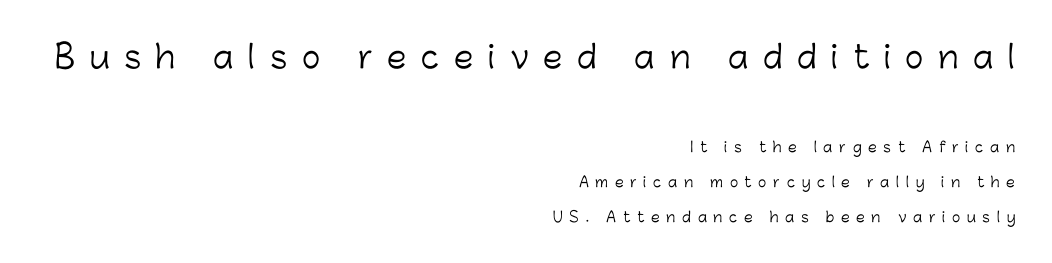
Block one is the big one; block two sits smaller underneath. Descenders are the only things crossing below the line. Reading down the column, the eye jumps a long way to each next line. In terms of letterspacing, this is a distinctly airy, spread setting. Vertical strokes here are truly vertical.
